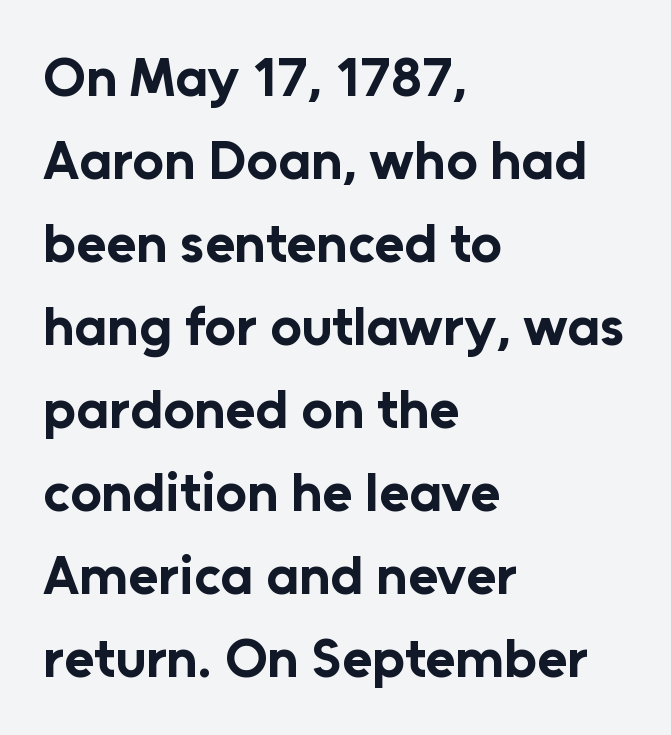
{"serif": "no", "italic": "no", "bold": "yes", "weight": "bold", "width": "normal", "stroke_contrast": "low", "x_height": "medium", "monospaced": "no", "underline": "no", "align": "left", "line_spacing": "normal", "line_spacing_ratio": 1.51, "letter_spacing": "normal", "letter_spacing_em": 0.0, "glyph_px": 55}
